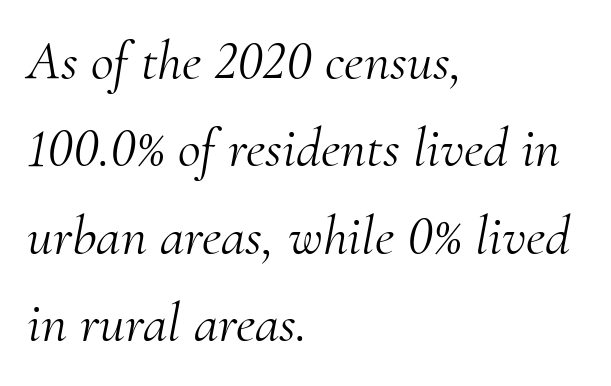
{"serif": "yes", "italic": "yes", "lean": "right", "slant_degrees": 10, "bold": "no", "weight": "light", "width": "normal", "stroke_contrast": "medium", "x_height": "small", "monospaced": "no", "underline": "no", "align": "left", "line_spacing": "normal", "line_spacing_ratio": 1.56, "letter_spacing": "normal", "letter_spacing_em": 0.0, "glyph_px": 56}
